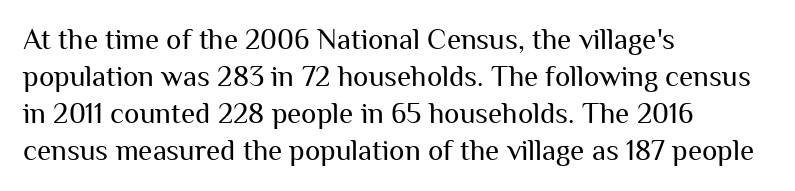
The rows are spaced the way most documents space them. This sample uses an upright cut, with every glyph sitting square on the baseline. The letters carry no serifs — their stems end cleanly without finishing strokes. Does extra space separate the letters? No, they use regular spacing. This sample has the flowing, uneven cadence of proportional lettering.
